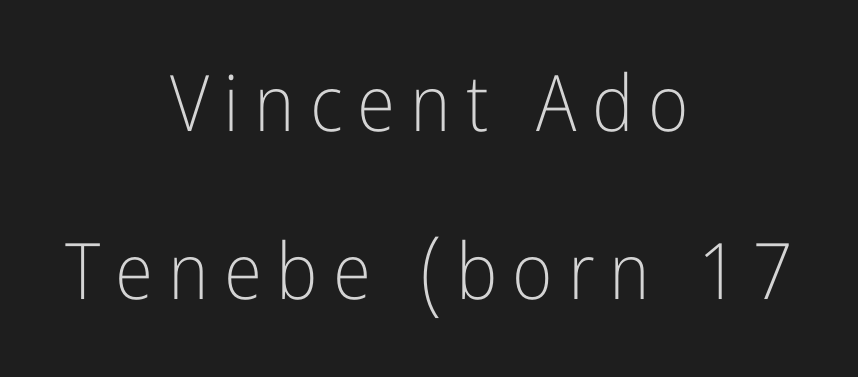
The image shows 78 px light, condensed sans-serif type, upright; set centered, loose line spacing (2.15x), not underlined; low stroke contrast and a medium x-height.
